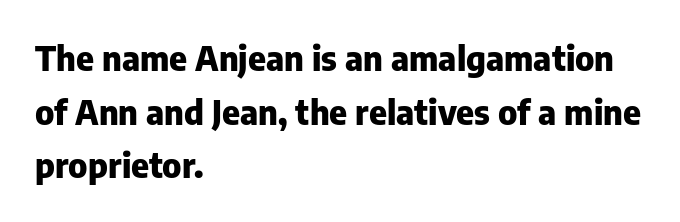
Stroke terminals: plain, sans-serif. A bare baseline throughout the passage. The letterforms sit shoulder to shoulder at normal distance. Look at the stroke-to-counter ratio: heavy, a bold. Which margin do the lines hug? The left one — the right edge is uneven. If you drew a line through each stem, it would be perfectly vertical.
